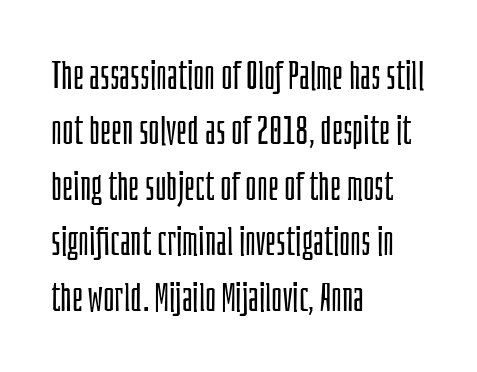
The image shows 39 px light, condensed sans-serif type, upright; set left-aligned, normal line spacing (1.42x), normal letter spacing, not underlined; low stroke contrast and a large x-height.
